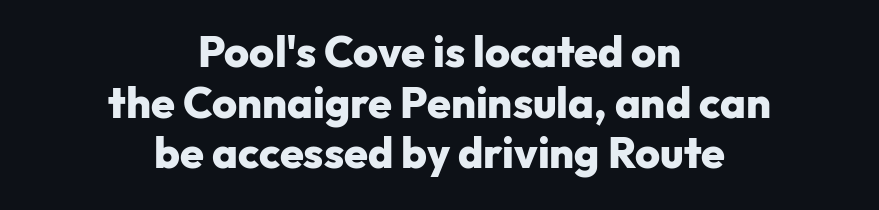
The image shows 43 px heavy sans-serif type, upright; set centered, line spacing 1.18x, normal letter spacing, not underlined; low stroke contrast and a medium x-height.
